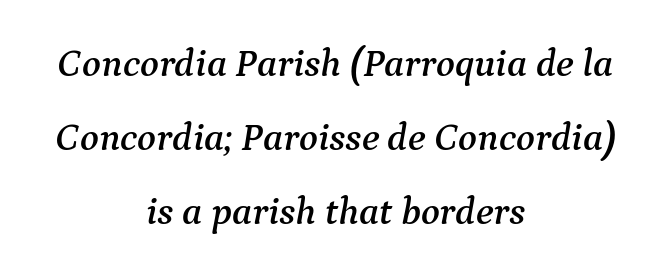
The image shows 39 px serif type, italic (leaning right); set centered, loose line spacing (1.9x), normal letter spacing, not underlined; medium stroke contrast and a medium x-height.
